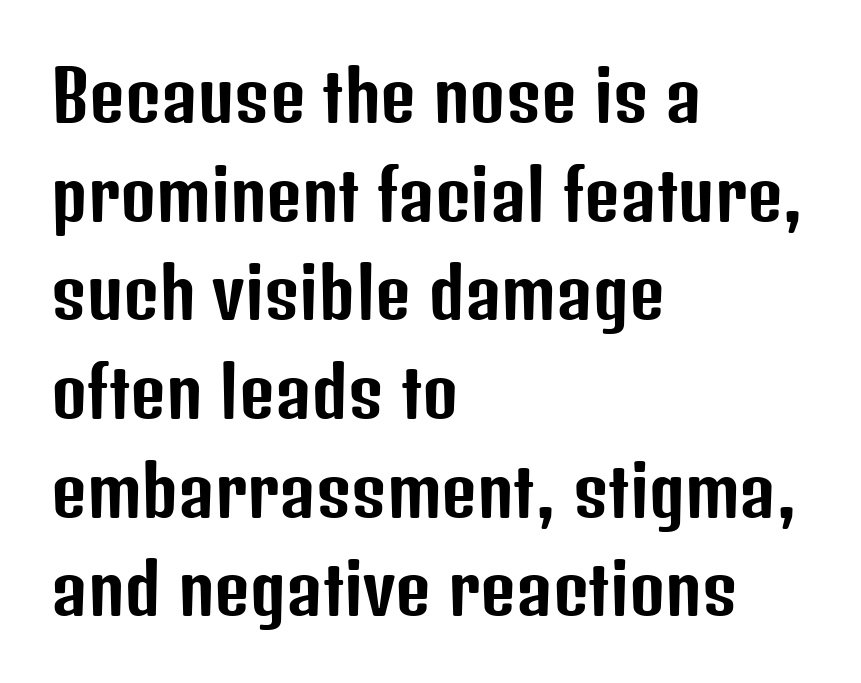
Tracking value appears to be zero — textbook default spacing. Serifs: no, the terminals of the letterforms are clean. Caption: multi-line text, flush left, ragged right. Ascenders rise straight up at ninety degrees.
